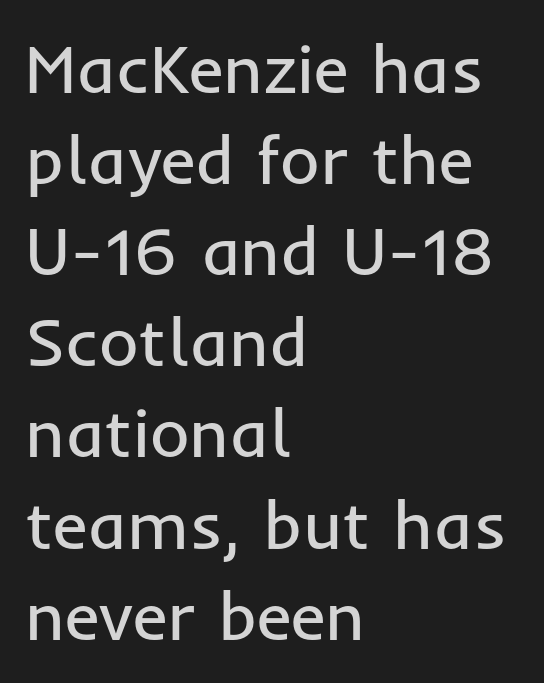
Q: Is the text bold? A: No.
Q: Is the text italic (slanted)? A: No, it is upright.
Q: Is the typeface a serif or a sans-serif typeface? A: Sans-serif.
Q: Is the text underlined? A: No.
Q: How is the paragraph aligned? A: Left-aligned.
Q: Is the spacing between letters normal or unusually wide? A: Normal.
Q: Is the spacing between lines tight, normal or loose? A: Normal.
Q: Width (condensed, normal, or wide)? A: Normal.
Q: Stroke contrast? A: Low.
Q: x-height? A: Medium.
Q: Monospaced? A: No.
